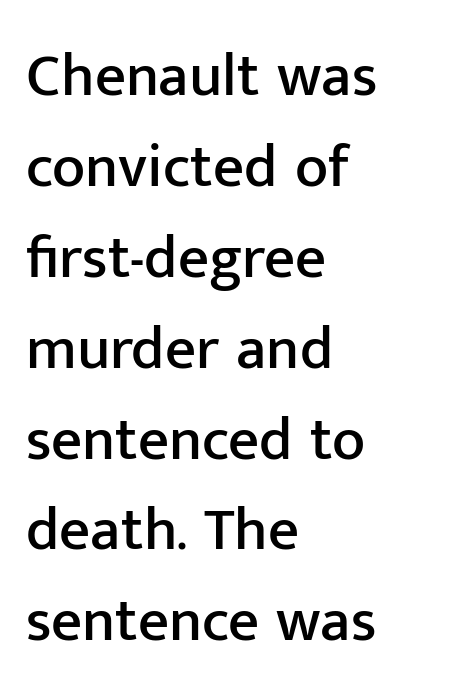
Q: Is the text italic (slanted)? A: No, it is upright.
Q: Is the typeface a serif or a sans-serif typeface? A: Sans-serif.
Q: Is the text underlined? A: No.
Q: How is the paragraph aligned? A: Left-aligned.
Q: Is the spacing between letters normal or unusually wide? A: Normal.
Q: Is the spacing between lines tight, normal or loose? A: Normal.
Q: Width (condensed, normal, or wide)? A: Normal.
Q: Stroke contrast? A: Low.
Q: x-height? A: Medium.
Q: Monospaced? A: No.
